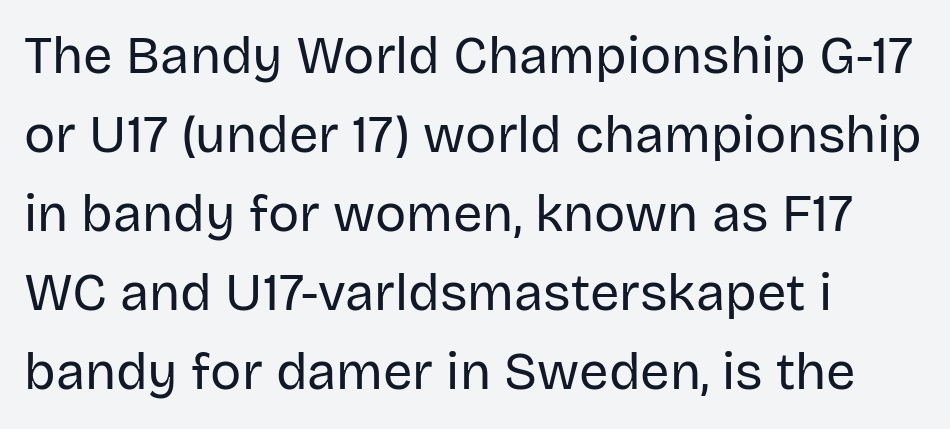
The image shows 52 px regular-weight sans-serif type, upright; set left-aligned, normal line spacing (1.52x), normal letter spacing, not underlined; low stroke contrast and a large x-height.
